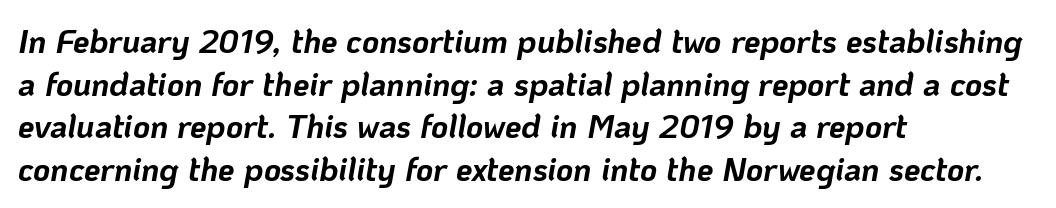
{"italic": "yes", "lean": "right", "slant_degrees": 10, "bold": "yes", "weight": "bold", "width": "normal", "stroke_contrast": "low", "x_height": "medium", "monospaced": "no", "underline": "no", "align": "left", "line_spacing": "normal", "line_spacing_ratio": 1.29, "letter_spacing": "normal", "letter_spacing_em": 0.0, "glyph_px": 33}
